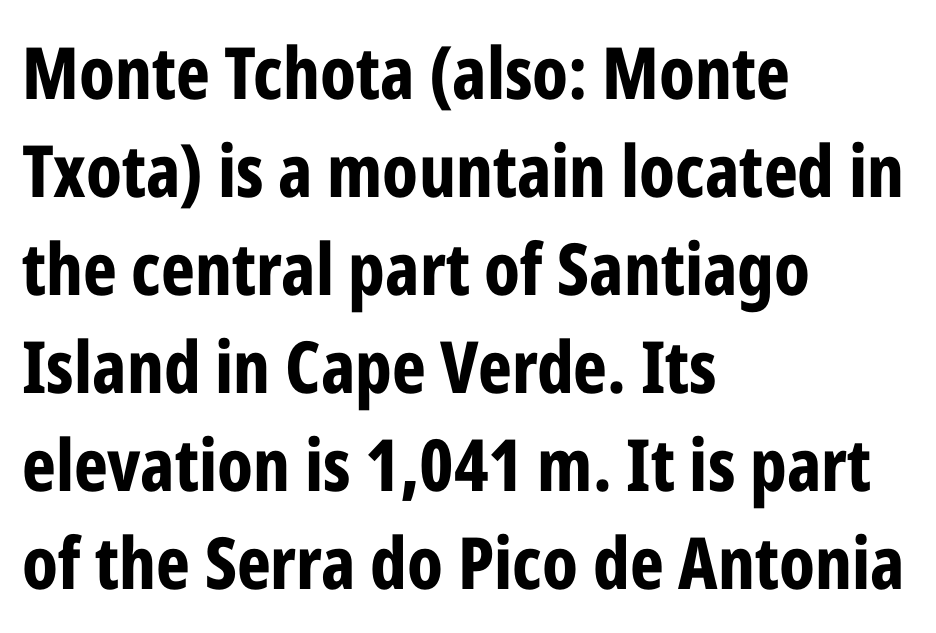
These lines are rendered in a variable-pitch font. The passage shown is emphatically bold. Ascenders rise straight up at ninety degrees. Teacher's note: observe the even left margin — that is flush-left alignment. Interline gaps are of average width in this sample.
